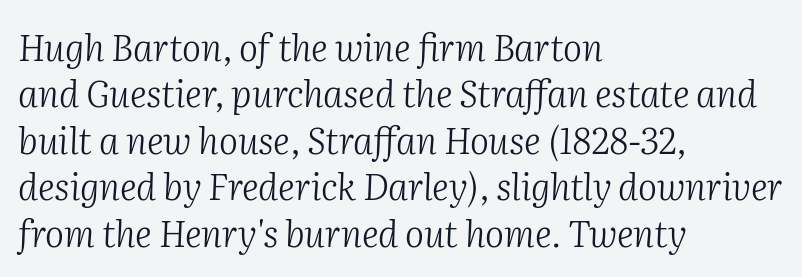
Unlike a clean sans, this face finishes its strokes with serifs. The passage shown is typed in a proportional face where columns would drift. The typesetter chose a ragged-right arrangement here. Short note: letters normally spaced. Words float on clear page, feet unadorned.
